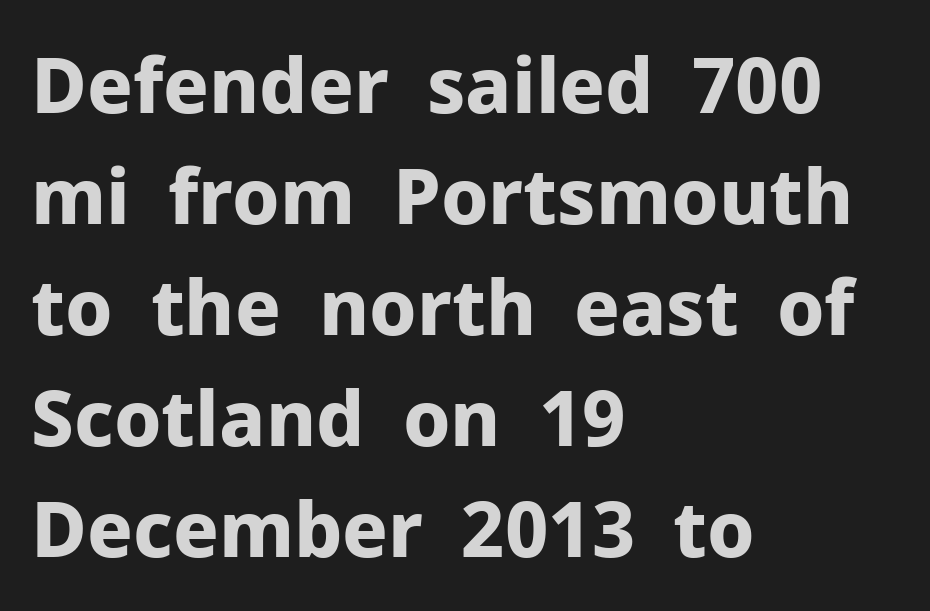
Thick stems and heavy bowls — unmistakably bold. Regarding serifs, this sample does without them. Is this a fixed-width face? No — the glyphs have proportional, varying widths. Successive baselines arrive at the customary interval.
